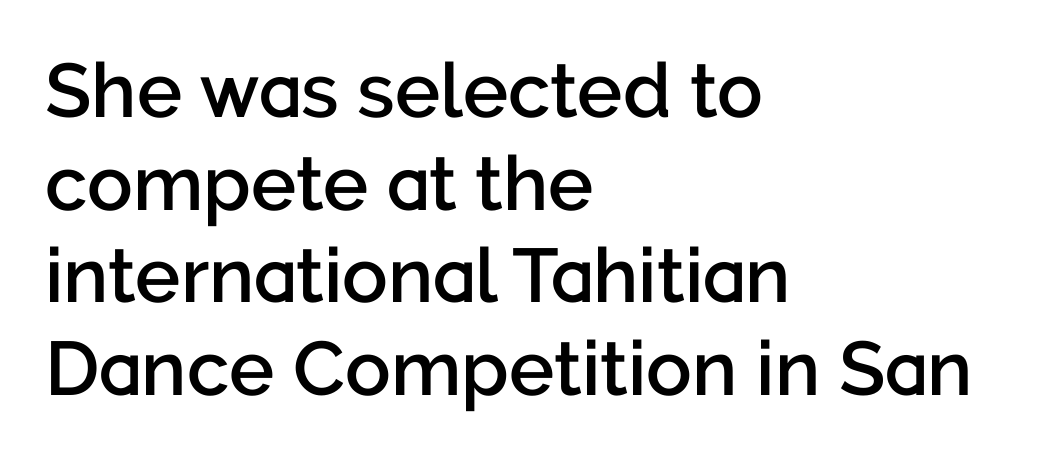
The image shows 76 px semibold sans-serif type, upright; set left-aligned, line spacing 1.22x, normal letter spacing, not underlined; low stroke contrast and a medium x-height.
